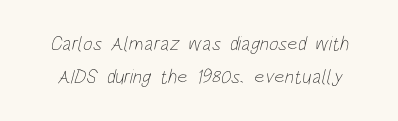
In terms of letterspacing, this is plain default setting. The designer left line spacing at the default. The string is rendered with underlining switched off. Stroke thickness stays within the range of a standard reading face or lighter.
